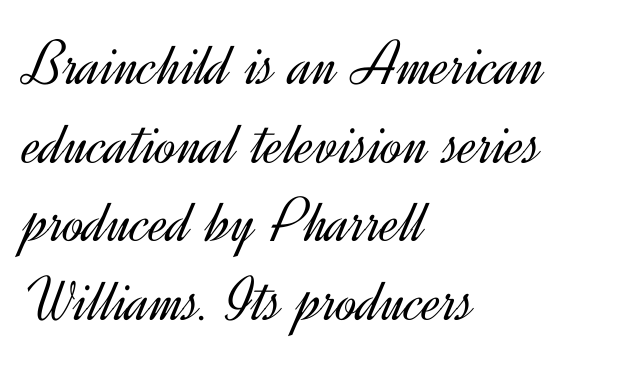
The image shows 64 px light sans-serif type; set left-aligned, line spacing 1.23x, normal letter spacing, not underlined; a small x-height.
